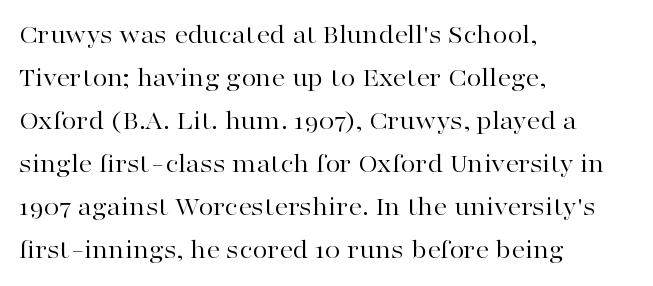
Q: Is the text bold? A: No.
Q: Is the text italic (slanted)? A: No, it is upright.
Q: Is the text underlined? A: No.
Q: How is the paragraph aligned? A: Left-aligned.
Q: Is the spacing between letters normal or unusually wide? A: Normal.
Q: Is the spacing between lines tight, normal or loose? A: Normal.
